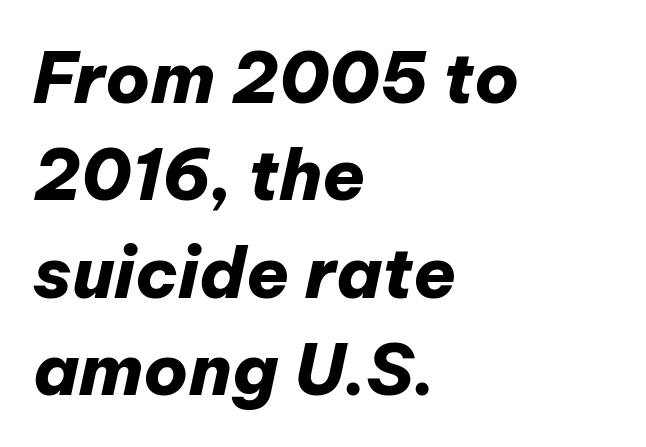
These lines stack with their left ends in a neat column. The letters are slanted; this is an italic face. Varying glyph widths throughout — classic text-font behaviour. Clear beneath every line of the passage.
